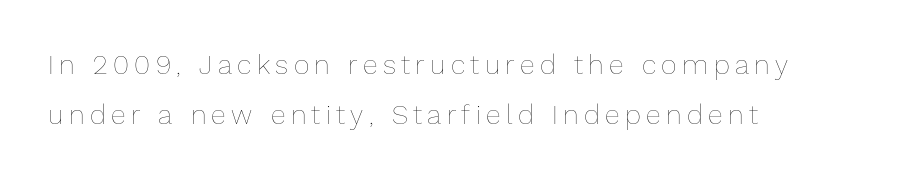
Q: Is the text bold? A: No.
Q: Is the text italic (slanted)? A: No, it is upright.
Q: Is the text underlined? A: No.
Q: How is the paragraph aligned? A: Left-aligned.
Q: Is the spacing between letters normal or unusually wide? A: Unusually wide.
